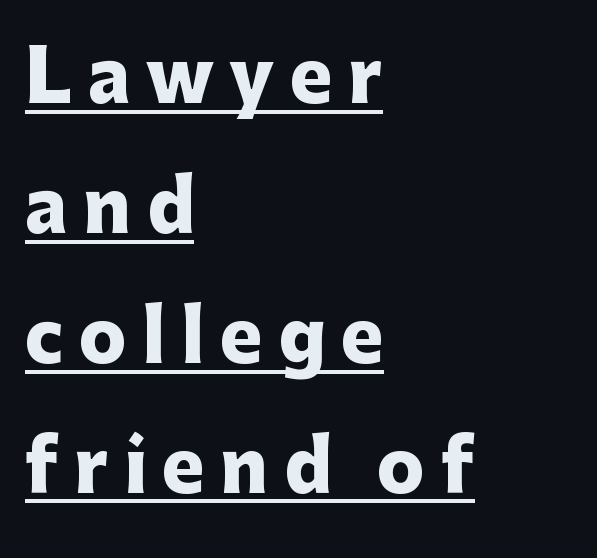
The image shows 71 px heavy sans-serif type, upright; set left-aligned, line spacing 1.83x, unusually wide letter spacing (+0.22 em), underlined; low stroke contrast and a medium x-height.
